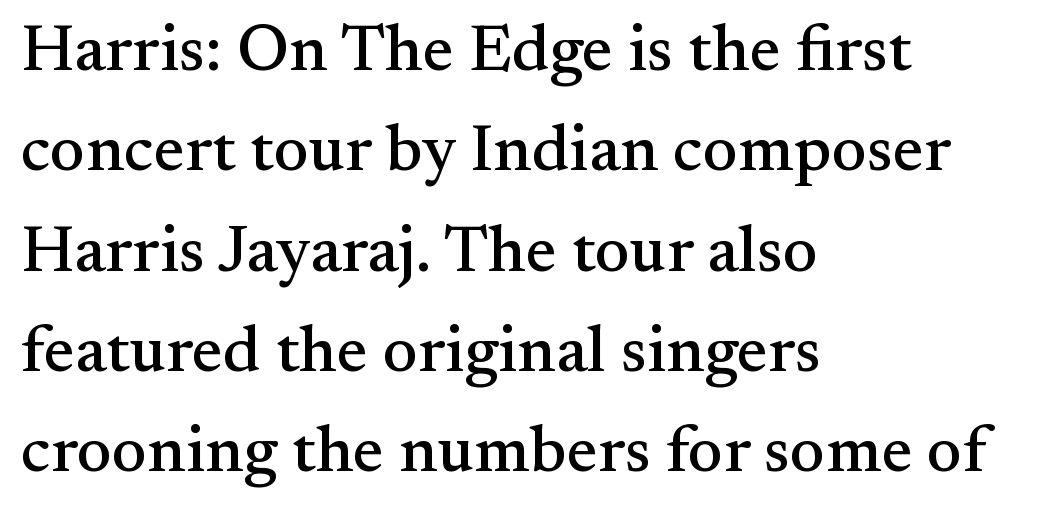
{"serif": "yes", "italic": "no", "width": "normal", "stroke_contrast": "medium", "x_height": "small", "monospaced": "no", "underline": "no", "align": "left", "line_spacing": "normal", "line_spacing_ratio": 1.52, "letter_spacing": "normal", "letter_spacing_em": 0.0, "glyph_px": 66}
